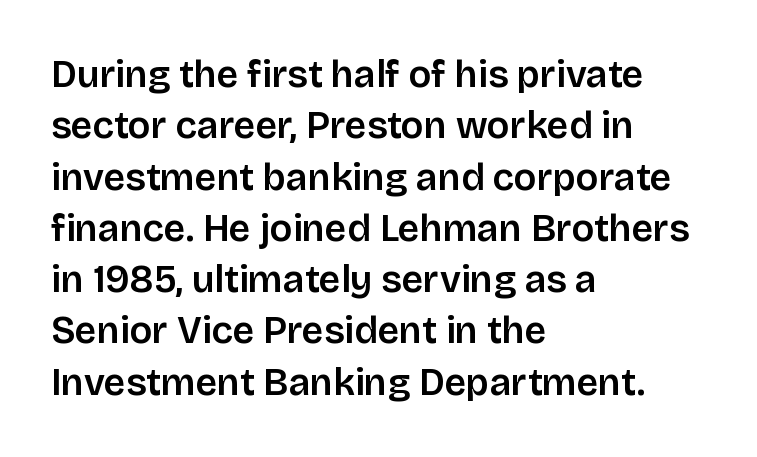
Designer's note — italics off, roman on. A bare baseline throughout the passage. The passage shown is semibold, sitting just below true bold. One-word summary of the alignment: left. A typesetter would call this proportional, since set widths differ per character. How are the letters spaced? Ordinarily, with no added tracking.
